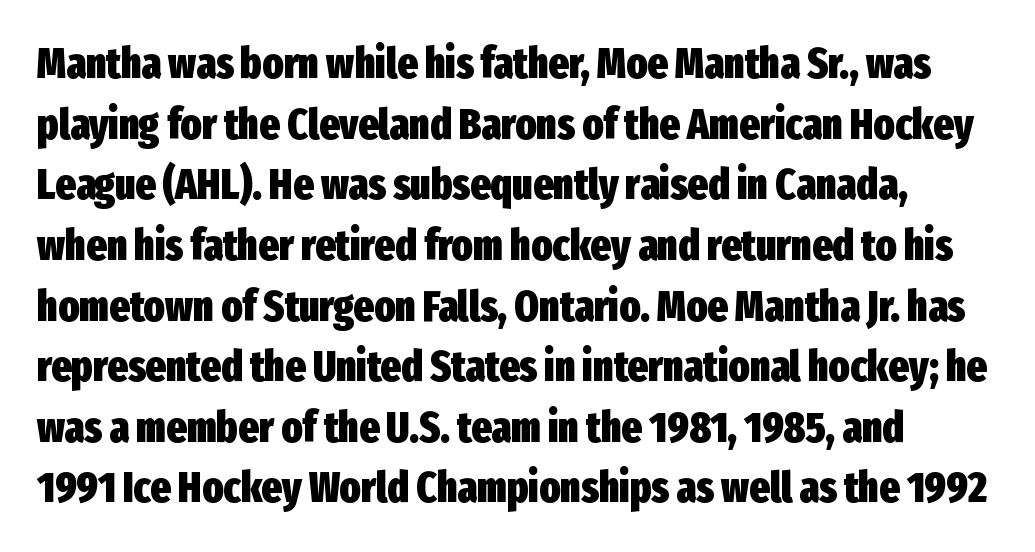
This sample has the flowing, uneven cadence of proportional lettering. The letters stand straight up with perfectly vertical stems. Clear beneath every line of the passage. On the weight axis this lands at bold, roughly 700. The rendering shows plain stroke endings on the letterforms — a sans-serif design.
